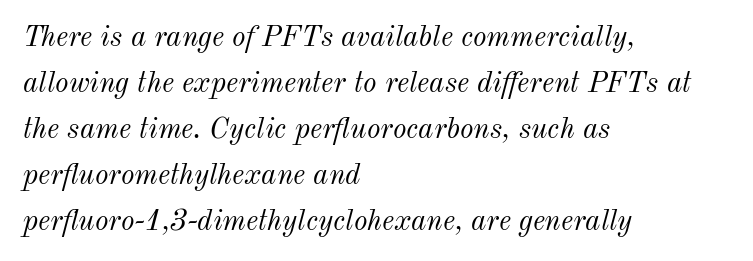
The image shows 29 px light type, italic (leaning right); set left-aligned, normal line spacing (1.59x), normal letter spacing, not underlined; medium stroke contrast and a small x-height.
